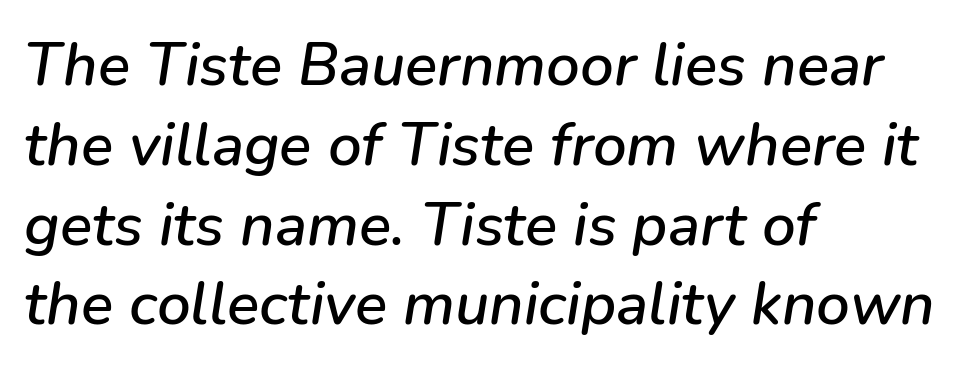
In terms of leading, this rendering sits right in the middle. The area under the type is left untouched. The passage shown has conventional tracking throughout. A typesetter would call this proportional, since set widths differ per character.
